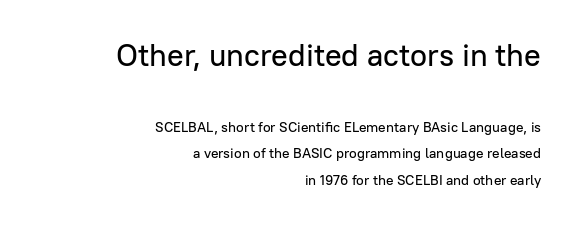
Spacing verdict: proportional, widths tailored to each character. Caption: upper text group enlarged, lower text group reduced. The text block is weighted toward the right margin, trailing off unevenly leftward. Students, note that the glyphs here touch the page at normal intervals. The space directly below the letters is spotless.
